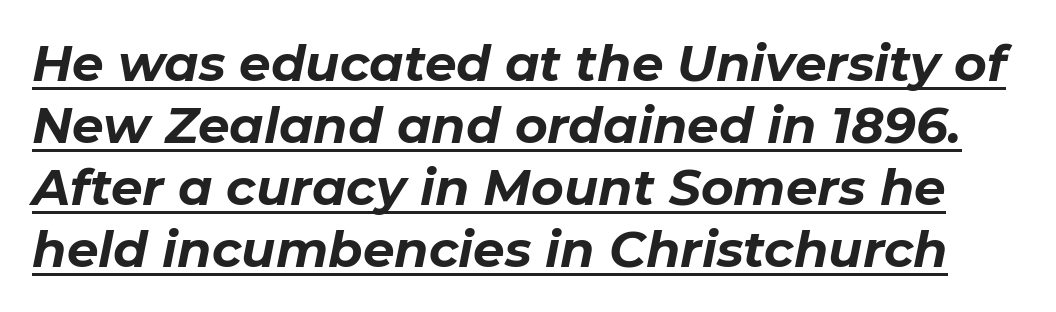
Q: Is the text bold? A: Yes.
Q: Is the text italic (slanted)? A: Yes, it leans right by about 11 degrees.
Q: Is the text underlined? A: Yes.
Q: Is the spacing between letters normal or unusually wide? A: Normal.
Q: Width (condensed, normal, or wide)? A: Normal.
Q: Stroke contrast? A: Low.
Q: x-height? A: Medium.
Q: Monospaced? A: No.
